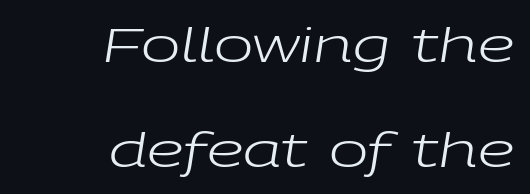
Q: Is the text bold? A: No.
Q: Is the text italic (slanted)? A: Yes, it leans right by about 9 degrees.
Q: Is the text underlined? A: No.
Q: How is the paragraph aligned? A: Right-aligned.
Q: Is the spacing between letters normal or unusually wide? A: Normal.
Q: Is the spacing between lines tight, normal or loose? A: Loose.
Q: Width (condensed, normal, or wide)? A: Wide.
Q: Stroke contrast? A: Low.
Q: x-height? A: Medium.
Q: Monospaced? A: No.
